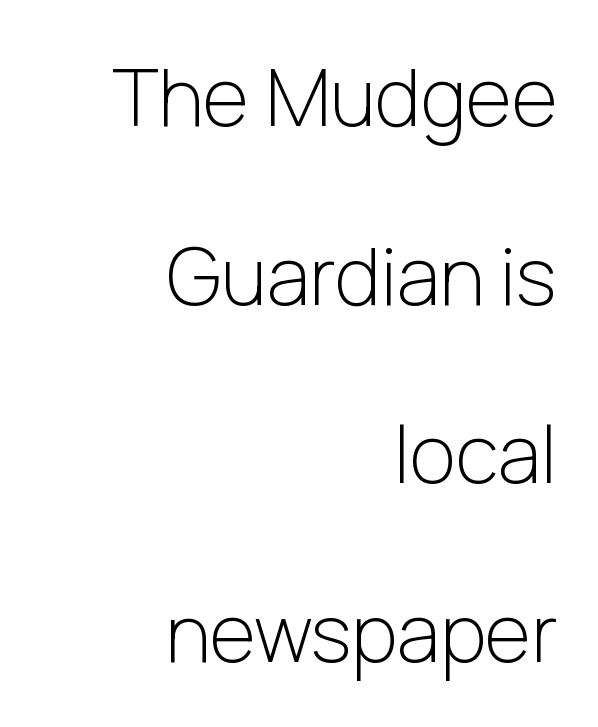
Q: Is the text bold? A: No.
Q: Is the text italic (slanted)? A: No, it is upright.
Q: Is the typeface a serif or a sans-serif typeface? A: Sans-serif.
Q: Is the text underlined? A: No.
Q: How is the paragraph aligned? A: Right-aligned.
Q: Is the spacing between letters normal or unusually wide? A: Normal.
Q: Is the spacing between lines tight, normal or loose? A: Loose.
Q: Width (condensed, normal, or wide)? A: Normal.
Q: Stroke contrast? A: Low.
Q: x-height? A: Medium.
Q: Monospaced? A: No.
